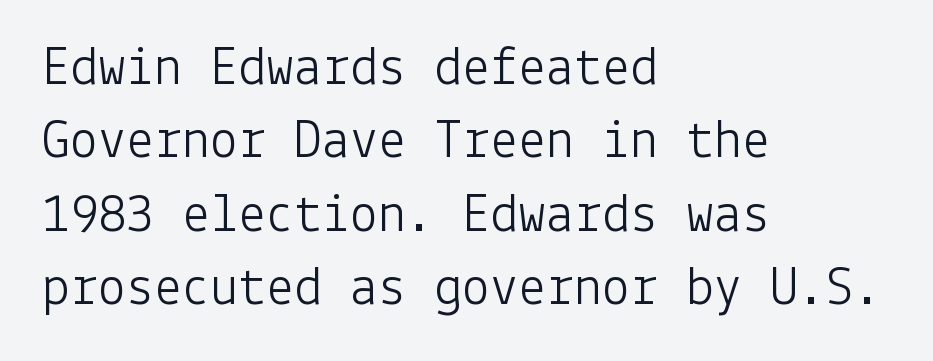
Each word holds together tightly as a unit, with standard inter-letter gaps. Unmarked baselines from the first word to the last. Layout note: lines flush left. Bold? No — there's no thickening of the strokes.
